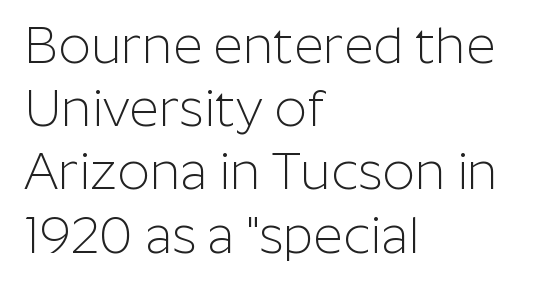
The image shows 51 px light sans-serif type, upright; set left-aligned, line spacing 1.24x, normal letter spacing, not underlined; low stroke contrast and a medium x-height.
